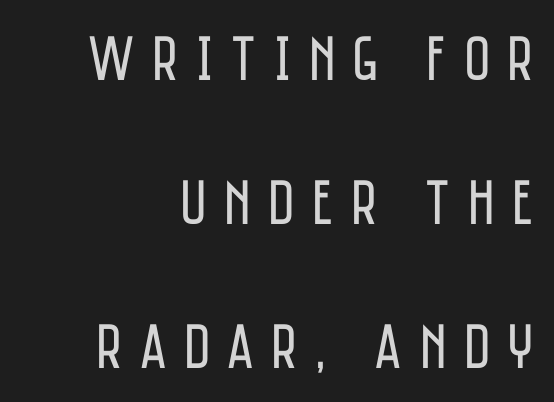
In terms of leading, this rendering errs on the spacious side. Line endings align vertically; line beginnings do not. This rendering features lettering with no underline. The lettering stays uniformly vertical, giving the passage a roman look. A light-to-regular cut is what we see here.
